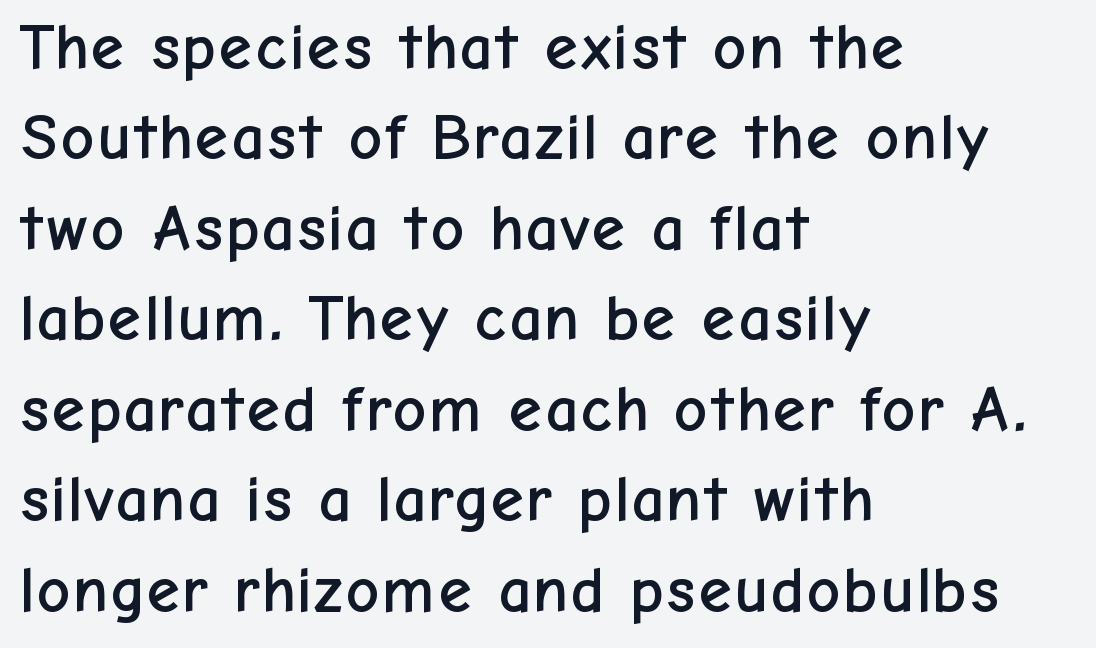
The image shows 66 px sans-serif type, upright; set left-aligned, normal line spacing (1.37x), normal letter spacing, not underlined; low stroke contrast and a medium x-height.
